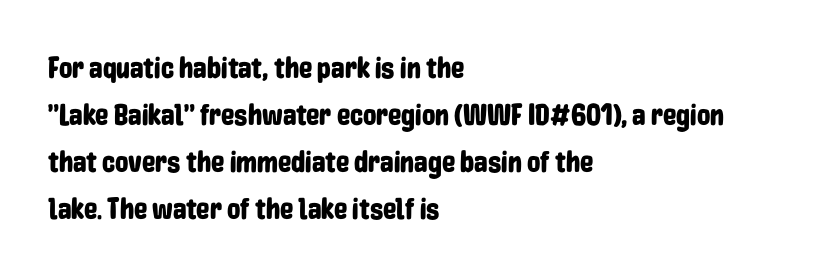
Proportional: the letters do not fall into vertical columns. The lines in this sample share a left origin and differ only in where they stop. Has an underline been added? It has not. The face used here is rendered with its standard letterfit.
